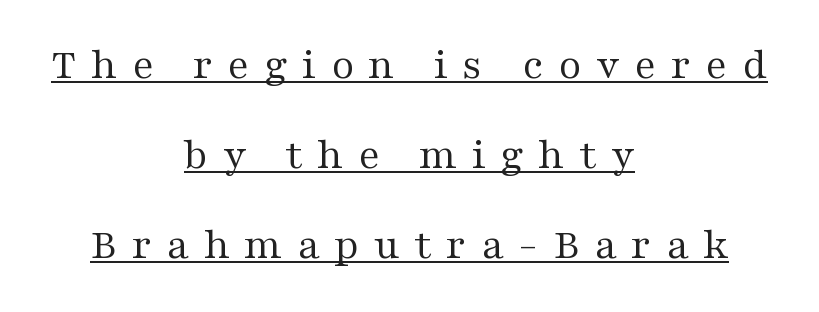
Each letter keeps its own natural width here, so spacing adapts to shape. Reading down the block, each line starts at a different indent, mirrored at its end. Does the lettering tilt? It doesn't — this is upright. Summary of weight: not heavy and not bold. These lines stand farther apart than default settings would place them.
